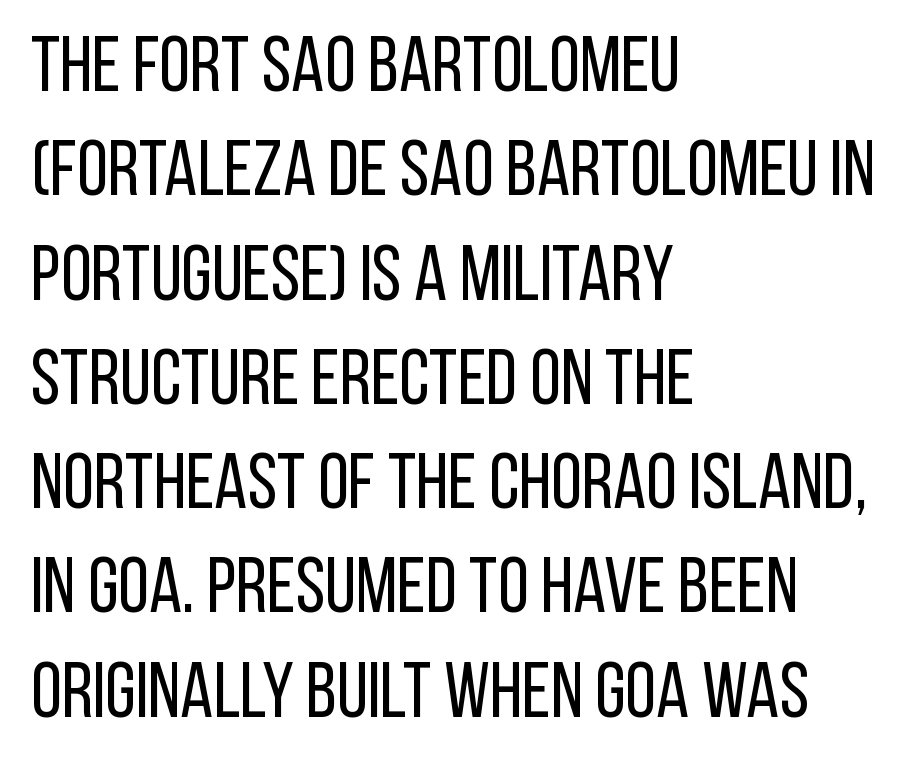
{"serif": "no", "italic": "no", "bold": "no", "weight": "regular", "width": "condensed", "stroke_contrast": "low", "x_height": "large", "monospaced": "no", "underline": "no", "align": "left", "line_spacing": "normal", "line_spacing_ratio": 1.32, "letter_spacing": "normal", "letter_spacing_em": 0.0, "glyph_px": 79}
